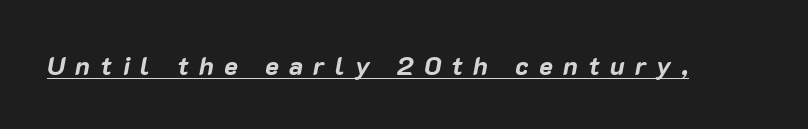
The font's italic variant was chosen for this text. The passage shown has open, widely tracked lettering throughout. These lines carry a lot of weight — the face is fully bold. You can see a thin bar hugging the bottom of the glyphs.
